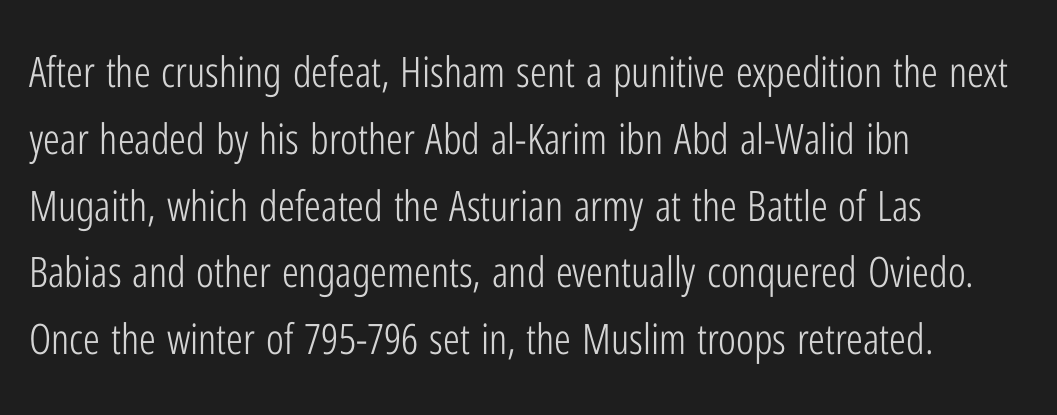
The text block is weighted toward the left margin, trailing off unevenly rightward. The face used here is proportionally spaced, like ordinary book or web type. A roman cut, with each character standing at attention. Compared with a typical body face, this is equally light or lighter still. Underline: absent.
